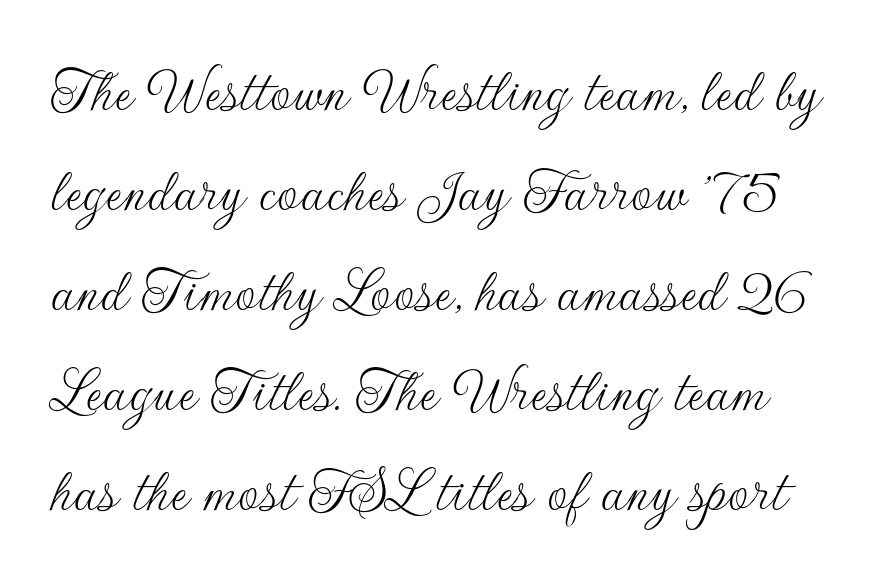
Typographically, this falls in the sans-serif category. No chunkiness to these letters — they're not bold. The glyphs are unaccompanied by any horizontal stroke below them. Interline gaps are of average width in this sample. Spacing between characters is what you'd get straight out of the box.
